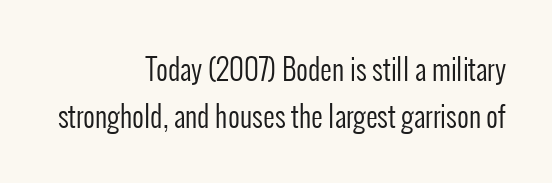
The passage shown has conventional tracking throughout. Teacher's note: observe the even right margin — that is flush-right alignment. The type family on display is of the sans-serif kind. Every character sits straight up, as roman type does. The space directly below the letters is spotless. Normally led — the rows are evenly, conventionally spaced.
